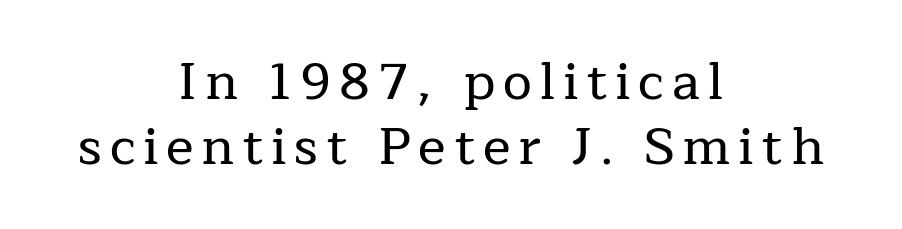
The image shows 52 px serif type, upright; set centered, normal line spacing (1.25x), not underlined; low stroke contrast and a medium x-height.
